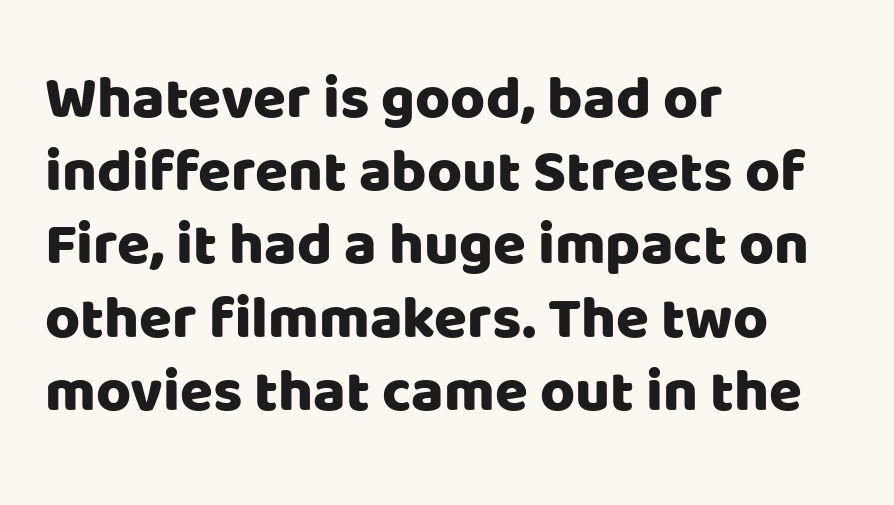
The image shows 60 px sans-serif type, upright; set left-aligned, line spacing 1.22x, normal letter spacing, not underlined; low stroke contrast and a large x-height.
